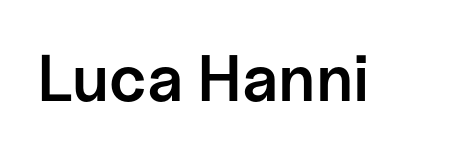
{"serif": "no", "italic": "no", "bold": "semi", "weight": "semibold", "width": "normal", "stroke_contrast": "low", "x_height": "medium", "monospaced": "no", "underline": "no", "letter_spacing": "normal", "letter_spacing_em": 0.0, "glyph_px": 66}
